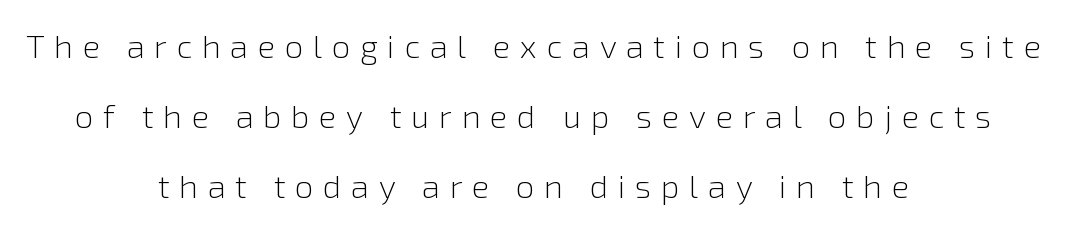
{"serif": "no", "italic": "no", "bold": "no", "weight": "light", "width": "normal", "stroke_contrast": "low", "x_height": "medium", "monospaced": "no", "underline": "no", "align": "center", "line_spacing": "loose", "line_spacing_ratio": 2.12, "letter_spacing": "wide", "letter_spacing_em": 0.29, "glyph_px": 33}
